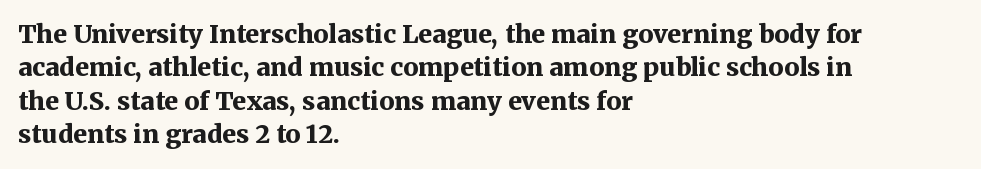
Notice how the passage keeps a crisp vertical edge on the left only. Ordinary non-slanted type is in use. This sample uses plain, unmodified letter spacing. Strong, thick strokes mark this as bold type. Normally led — the rows are evenly, conventionally spaced.
